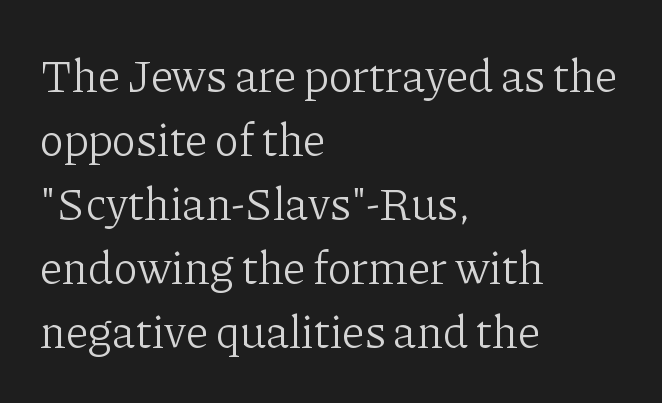
The image shows 46 px light serif type, upright; set left-aligned, normal line spacing (1.39x), normal letter spacing, not underlined; low stroke contrast and a medium x-height.
